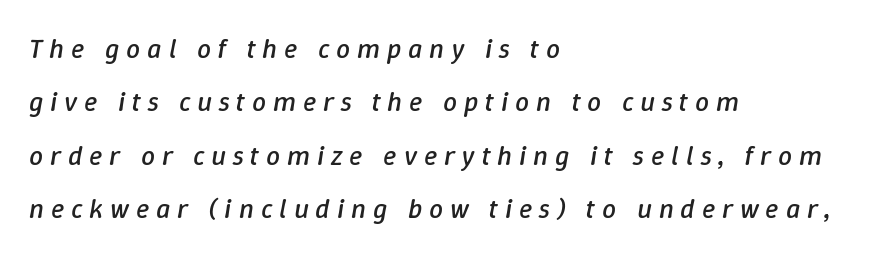
{"italic": "yes", "lean": "right", "slant_degrees": 9, "bold": "no", "weight": "regular", "width": "normal", "stroke_contrast": "low", "x_height": "medium", "monospaced": "no", "underline": "no", "align": "left", "line_spacing": "loose", "line_spacing_ratio": 1.91, "letter_spacing": "wide", "letter_spacing_em": 0.24, "glyph_px": 28}
